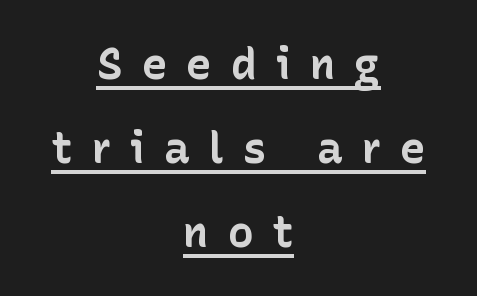
Caption: bold face, heavy strokes. Style check: upright. Varying glyph widths throughout — classic text-font behaviour. There is plenty of visible air inserted between adjacent glyphs.
